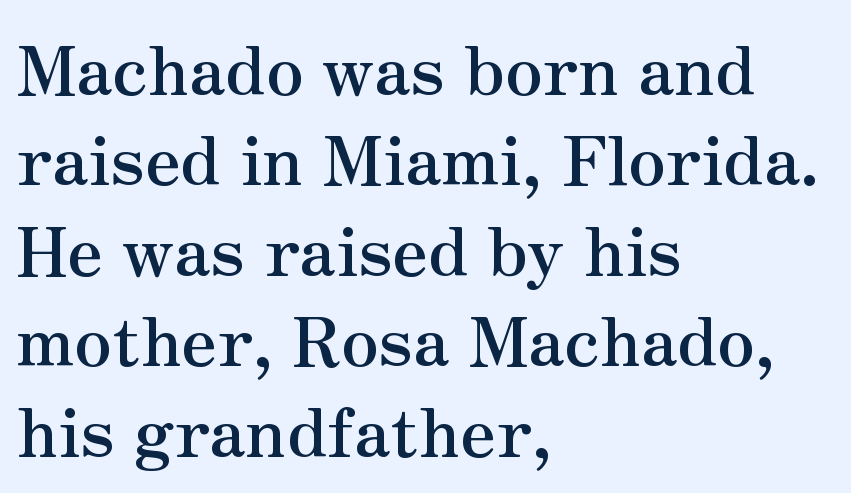
{"serif": "yes", "italic": "no", "bold": "yes", "weight": "semibold", "width": "normal", "stroke_contrast": "medium", "x_height": "small", "monospaced": "no", "underline": "no", "align": "left", "line_spacing": "normal", "line_spacing_ratio": 1.33, "letter_spacing": "normal", "letter_spacing_em": 0.0, "glyph_px": 68}
